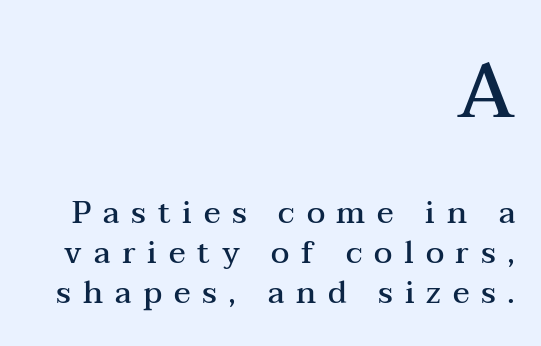
Q: Is the text bold? A: Semi-bold.
Q: Is the text italic (slanted)? A: No, it is upright.
Q: Is the typeface a serif or a sans-serif typeface? A: Serif.
Q: Is the text underlined? A: No.
Q: How is the paragraph aligned? A: Right-aligned.
Q: Is the spacing between letters normal or unusually wide? A: Unusually wide.
Q: Is the spacing between lines tight, normal or loose? A: Normal.
Q: Which block of text is set in a larger size, the first (top) or the second (bottom)? A: The first (top) one.
Q: Width (condensed, normal, or wide)? A: Wide.
Q: Stroke contrast? A: Medium.
Q: x-height? A: Medium.
Q: Monospaced? A: No.
